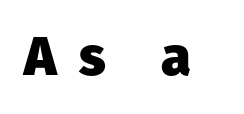
The rendering inserts visible extra space after every character. The rendering uses natural spacing where letterforms have individual widths. Heft: maximum for text — a bold. The area under the type is left untouched. Font category for this specimen: sans-serif. Nope, not italic — everything's standing straight.
